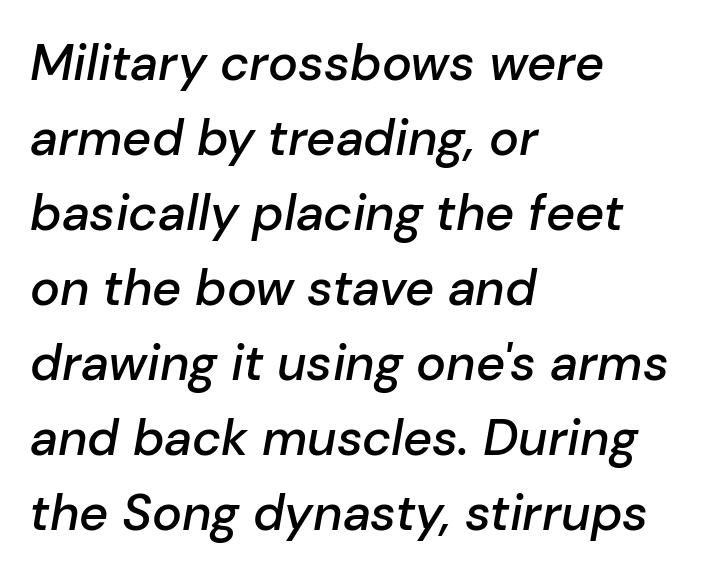
{"italic": "yes", "lean": "right", "slant_degrees": 10, "bold": "semi", "weight": "semibold", "width": "normal", "stroke_contrast": "low", "x_height": "medium", "monospaced": "no", "underline": "no", "align": "left", "line_spacing": "normal", "line_spacing_ratio": 1.5, "letter_spacing": "normal", "letter_spacing_em": 0.0, "glyph_px": 50}
